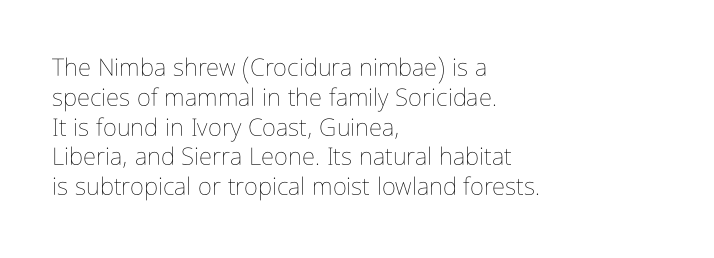
{"italic": "no", "bold": "no", "underline": "no", "align": "left", "line_spacing_ratio": 1.24, "letter_spacing": "normal", "letter_spacing_em": 0.0, "glyph_px": 24}
